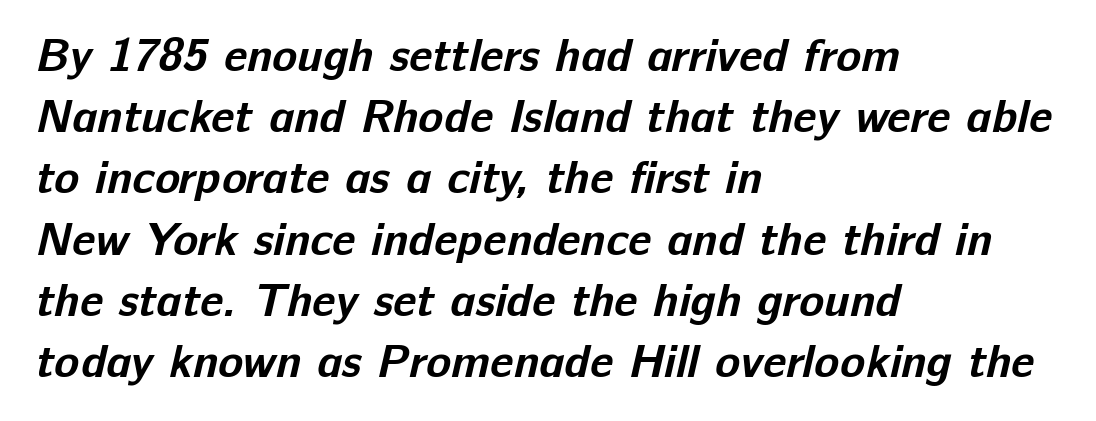
The image shows 46 px bold sans-serif type; set left-aligned, normal line spacing (1.33x), normal letter spacing, not underlined; low stroke contrast and a medium x-height.
